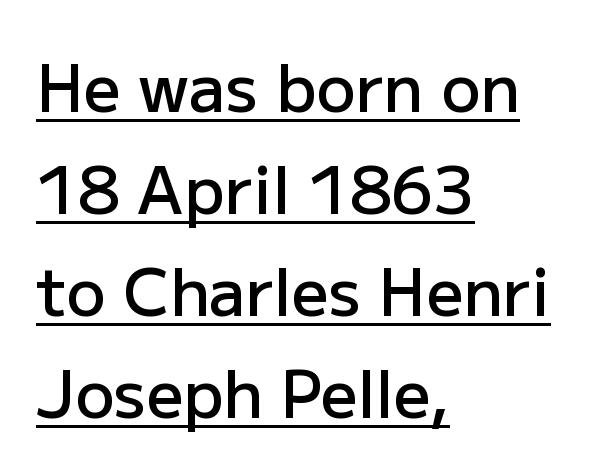
{"serif": "no", "italic": "no", "bold": "semi", "weight": "semibold", "width": "normal", "stroke_contrast": "low", "x_height": "medium", "monospaced": "no", "underline": "yes", "align": "left", "line_spacing": "normal", "line_spacing_ratio": 1.57, "letter_spacing": "normal", "letter_spacing_em": 0.0, "glyph_px": 65}
